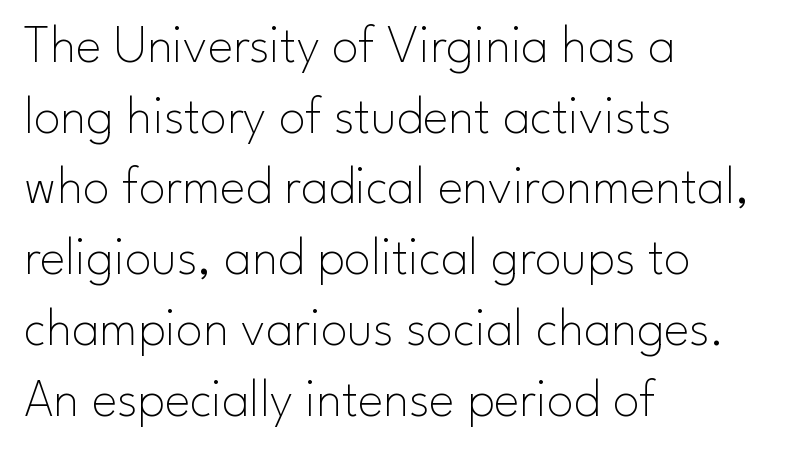
{"serif": "no", "italic": "no", "bold": "no", "weight": "thin", "width": "normal", "stroke_contrast": "low", "x_height": "small", "monospaced": "no", "underline": "no", "align": "left", "line_spacing": "normal", "line_spacing_ratio": 1.31, "letter_spacing": "normal", "letter_spacing_em": 0.0, "glyph_px": 54}
